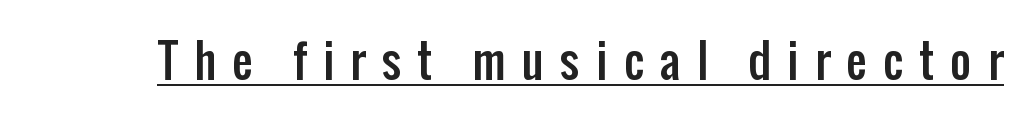
{"serif": "no", "italic": "no", "width": "condensed", "stroke_contrast": "low", "x_height": "medium", "monospaced": "no", "underline": "yes", "letter_spacing": "wide", "letter_spacing_em": 0.35, "glyph_px": 46}
